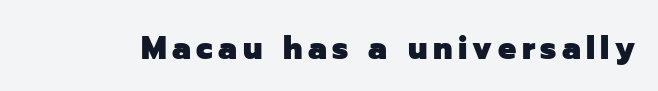
Q: Is the text bold? A: Yes.
Q: Is the text italic (slanted)? A: No, it is upright.
Q: Is the typeface a serif or a sans-serif typeface? A: Sans-serif.
Q: Is the text underlined? A: No.
Q: Width (condensed, normal, or wide)? A: Normal.
Q: Stroke contrast? A: Low.
Q: x-height? A: Medium.
Q: Monospaced? A: No.
